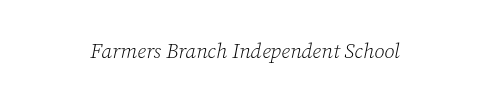
The image shows 21 px text type, italic (leaning right); set centered, normal letter spacing, not underlined.
